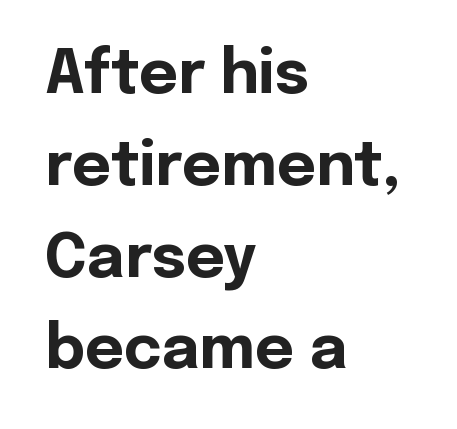
{"serif": "no", "italic": "no", "bold": "yes", "weight": "bold", "width": "normal", "x_height": "medium", "monospaced": "no", "underline": "no", "align": "left", "line_spacing": "normal", "line_spacing_ratio": 1.53, "letter_spacing": "normal", "letter_spacing_em": 0.0, "glyph_px": 60}
